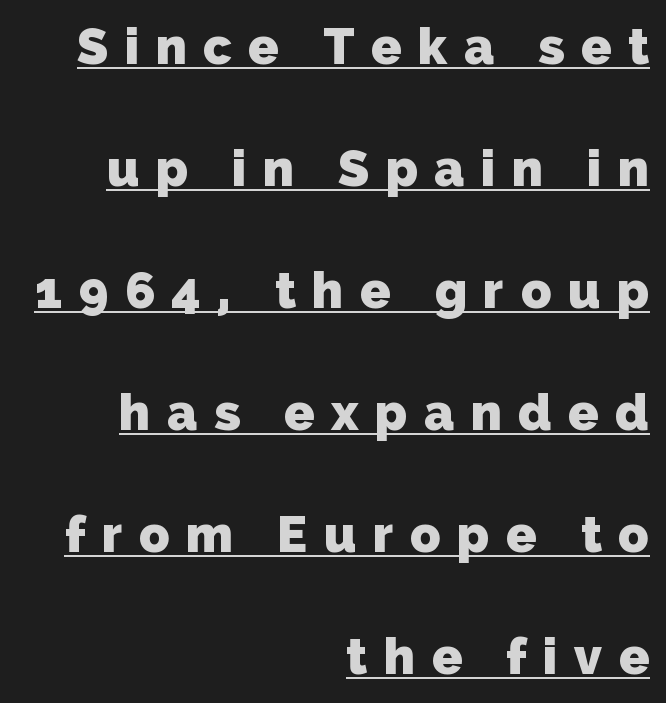
Caption: lettering with a line underneath. Type style note: lacks serifs. Every letter is thick-stroked: bold, no question. The lines are spread far apart with generous leading. Here the designer chose a conventional face with non-uniform glyph widths. The horizontal fit of the characters is loose and conspicuously gappy.
